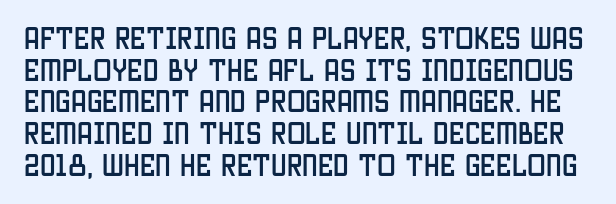
Upright lettering throughout. The face used here is rendered with its standard letterfit. Normally led — the rows are evenly, conventionally spaced. Nobody drew a line under any word here.
